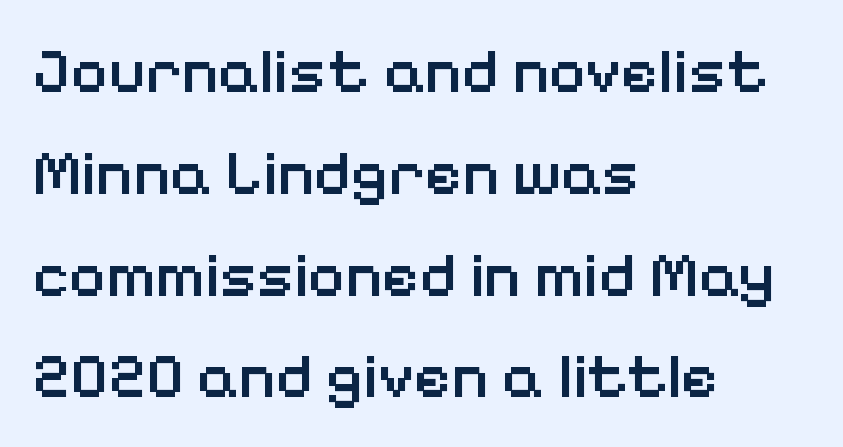
The image shows 64 px semibold sans-serif type, upright; set left-aligned, normal line spacing (1.59x), normal letter spacing, not underlined; low stroke contrast and a medium x-height.
